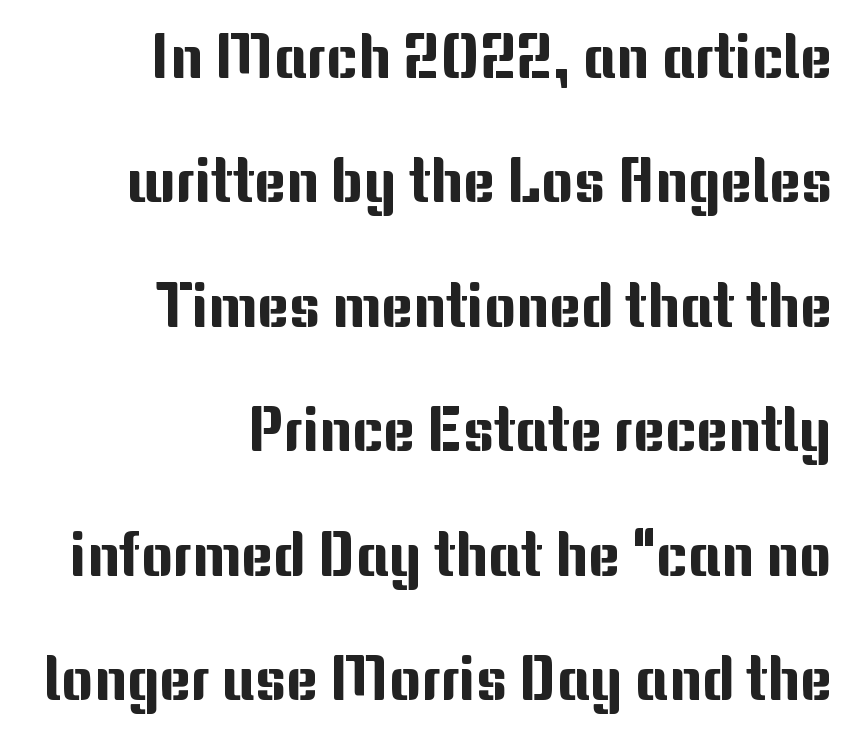
{"serif": "no", "italic": "no", "width": "normal", "stroke_contrast": "medium", "x_height": "medium", "monospaced": "no", "underline": "no", "align": "right", "line_spacing": "loose", "line_spacing_ratio": 2.04, "letter_spacing": "normal", "letter_spacing_em": 0.0, "glyph_px": 61}
